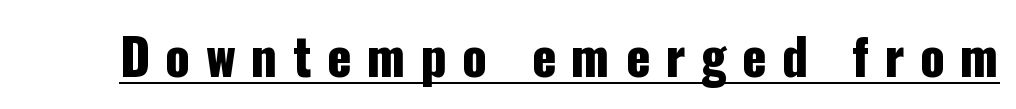
Q: Is the text italic (slanted)? A: No, it is upright.
Q: Is the typeface a serif or a sans-serif typeface? A: Sans-serif.
Q: Is the text underlined? A: Yes.
Q: Is the spacing between letters normal or unusually wide? A: Unusually wide.
Q: Width (condensed, normal, or wide)? A: Condensed.
Q: Stroke contrast? A: Low.
Q: x-height? A: Medium.
Q: Monospaced? A: No.
